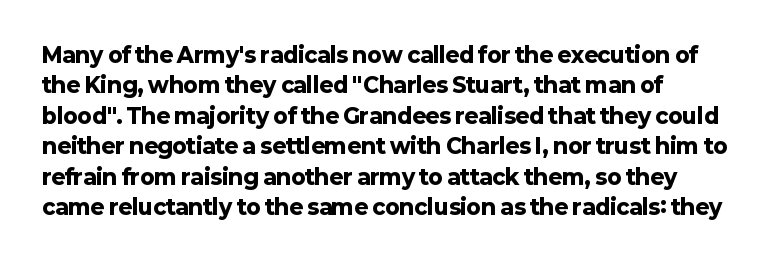
{"italic": "no", "bold": "yes", "underline": "no", "line_spacing": "normal", "line_spacing_ratio": 1.45, "letter_spacing": "normal", "letter_spacing_em": 0.0, "glyph_px": 21}
